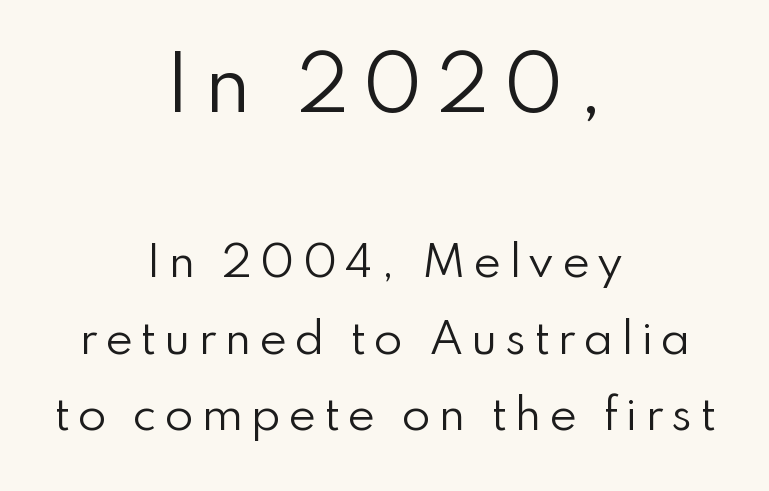
These lines stack symmetrically, like a column narrowing and widening about its center. Has an underline been added? It has not. Note: larger setting up top, smaller setting below. You could not count columns in this text — the font is proportionally spaced. Bold? No — there's no thickening of the strokes.
